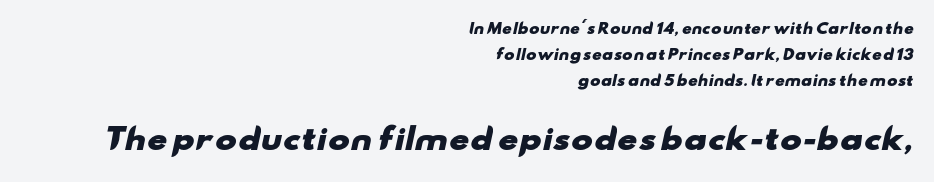
Q: Is the text bold? A: Yes.
Q: Is the typeface a serif or a sans-serif typeface? A: Sans-serif.
Q: Is the text underlined? A: No.
Q: How is the paragraph aligned? A: Right-aligned.
Q: Is the spacing between letters normal or unusually wide? A: Normal.
Q: Which block of text is set in a larger size, the first (top) or the second (bottom)? A: The second (bottom) one.
Q: Width (condensed, normal, or wide)? A: Wide.
Q: Stroke contrast? A: Low.
Q: x-height? A: Small.
Q: Monospaced? A: No.
